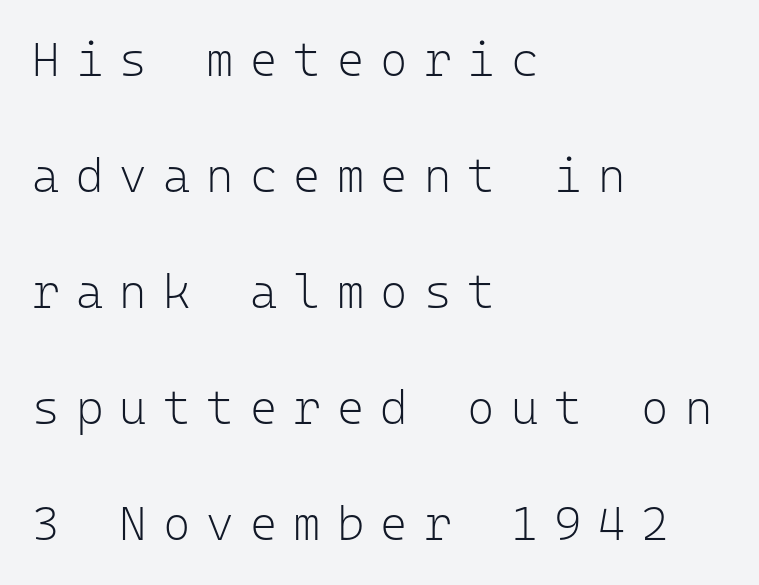
Q: Is the text bold? A: No.
Q: Is the text italic (slanted)? A: No, it is upright.
Q: Is the typeface a serif or a sans-serif typeface? A: Sans-serif.
Q: Is the text underlined? A: No.
Q: How is the paragraph aligned? A: Left-aligned.
Q: Is the spacing between letters normal or unusually wide? A: Unusually wide.
Q: Is the spacing between lines tight, normal or loose? A: Loose.
Q: Width (condensed, normal, or wide)? A: Normal.
Q: Stroke contrast? A: Low.
Q: x-height? A: Medium.
Q: Monospaced? A: Yes.
